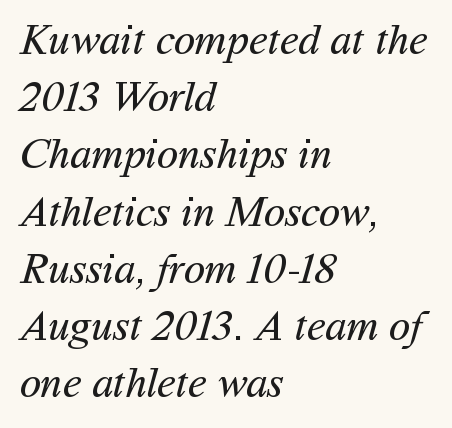
The image shows 43 px regular-weight sans-serif type; set left-aligned, normal line spacing (1.33x), normal letter spacing, not underlined; medium stroke contrast and a medium x-height.
